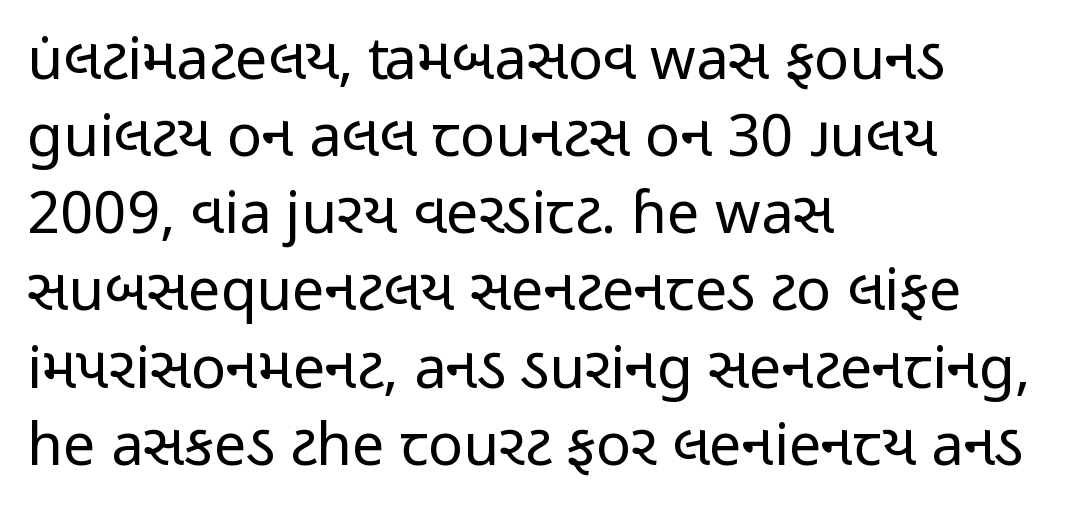
The image shows 58 px regular-weight, condensed sans-serif type, upright; set left-aligned, normal line spacing (1.33x), normal letter spacing, not underlined; low stroke contrast and a medium x-height.
